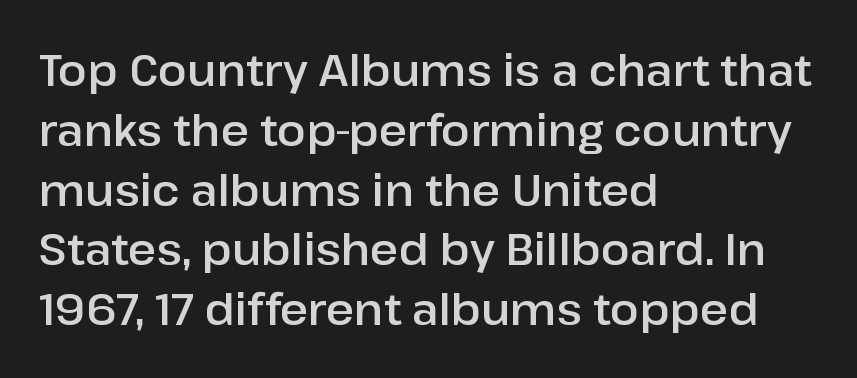
The image shows 43 px sans-serif type, upright; set left-aligned, normal line spacing (1.39x), normal letter spacing, not underlined; low stroke contrast and a medium x-height.
